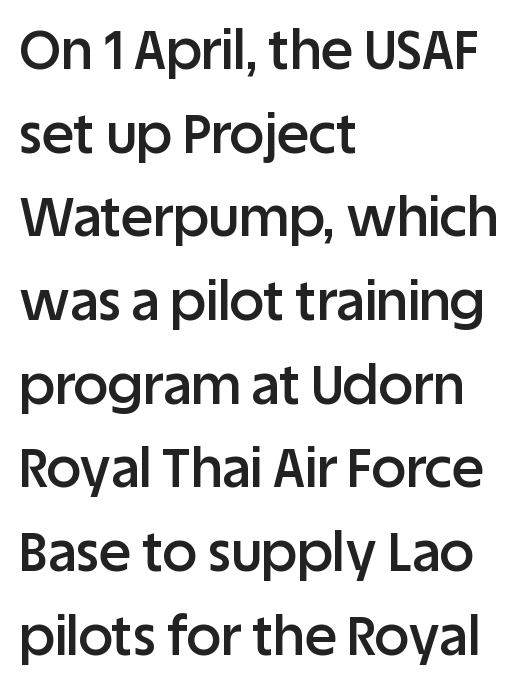
The image shows 54 px semibold sans-serif type, upright; set left-aligned, normal line spacing (1.55x), normal letter spacing, not underlined; low stroke contrast and a large x-height.
